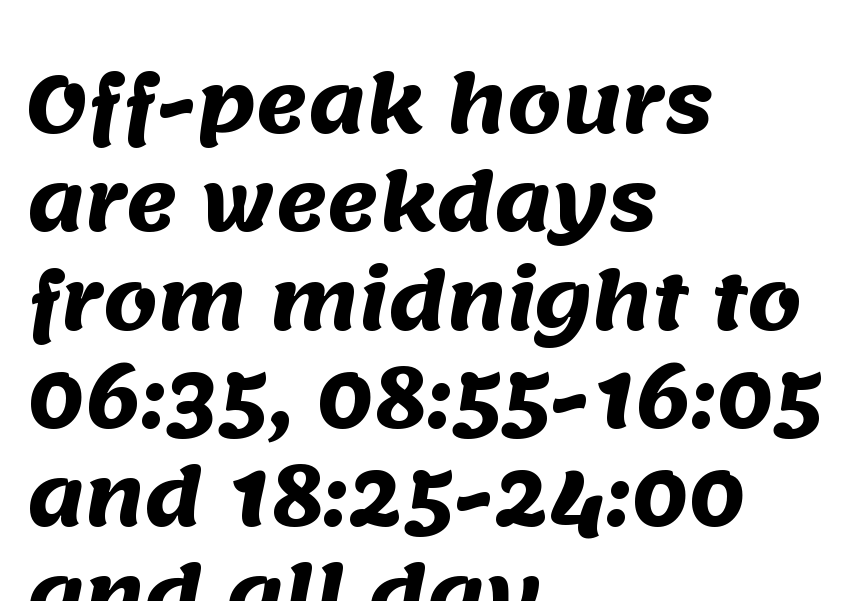
{"serif": "no", "bold": "yes", "weight": "heavy", "width": "normal", "stroke_contrast": "medium", "x_height": "large", "monospaced": "no", "underline": "no", "align": "left", "line_spacing": "normal", "line_spacing_ratio": 1.26, "letter_spacing": "normal", "letter_spacing_em": 0.0, "glyph_px": 78}
